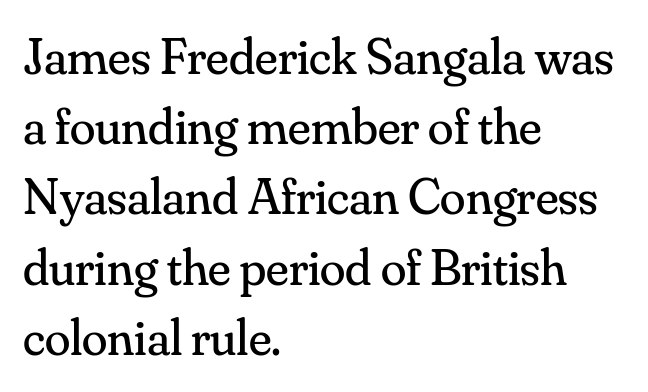
The line-height multiplier appears to be the usual default. No extra ink here — the face is not bold. Ascenders rise straight up at ninety degrees. What stands out about the letter spacing? Nothing — it is the standard amount.
